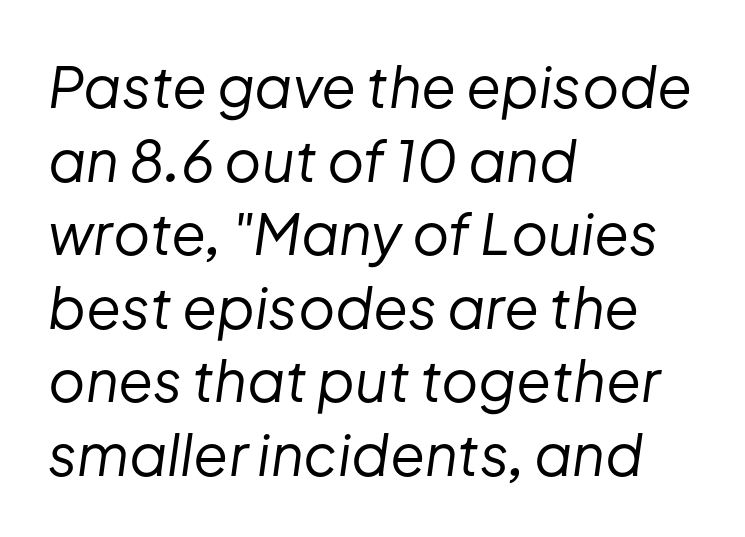
The image shows 57 px regular-weight type, italic (leaning right); set left-aligned, normal line spacing (1.29x), normal letter spacing, not underlined; low stroke contrast and a medium x-height.
